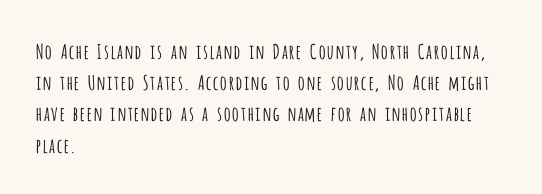
The image shows 20 px text type, upright; set left-aligned, normal line spacing (1.56x), normal letter spacing, not underlined.
